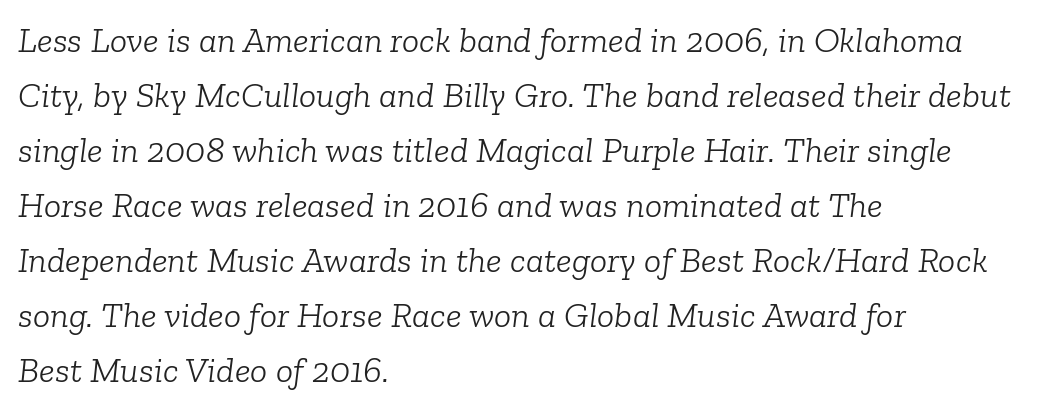
Q: Is the text bold? A: No.
Q: Is the text italic (slanted)? A: Yes, it leans right by about 6 degrees.
Q: Is the typeface a serif or a sans-serif typeface? A: Serif.
Q: Is the text underlined? A: No.
Q: How is the paragraph aligned? A: Left-aligned.
Q: Is the spacing between letters normal or unusually wide? A: Normal.
Q: Is the spacing between lines tight, normal or loose? A: Normal.
Q: Width (condensed, normal, or wide)? A: Normal.
Q: Stroke contrast? A: Low.
Q: x-height? A: Medium.
Q: Monospaced? A: No.
